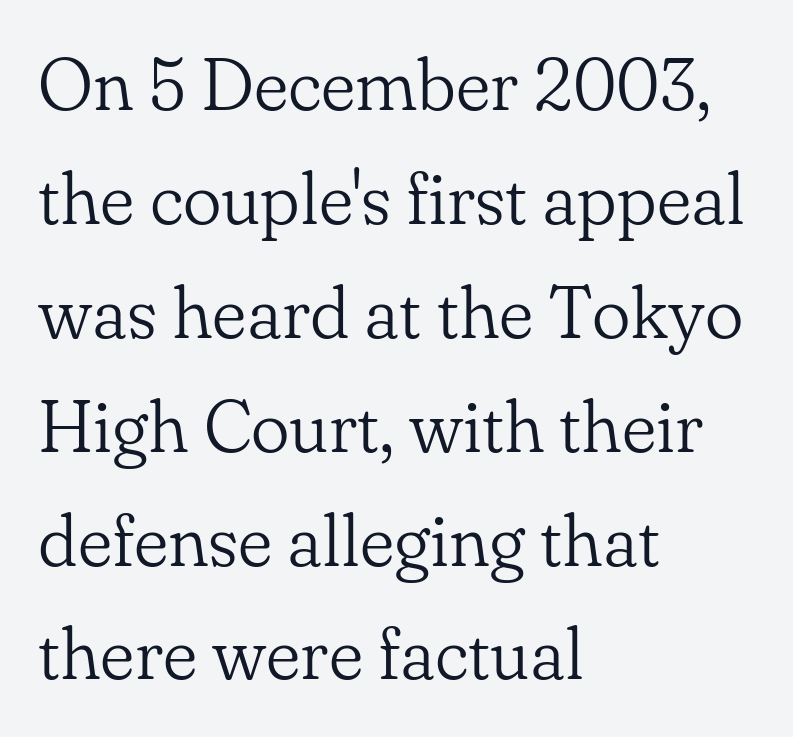
The image shows 73 px light serif type, upright; set left-aligned, normal line spacing (1.56x), normal letter spacing, not underlined; low stroke contrast and a small x-height.
